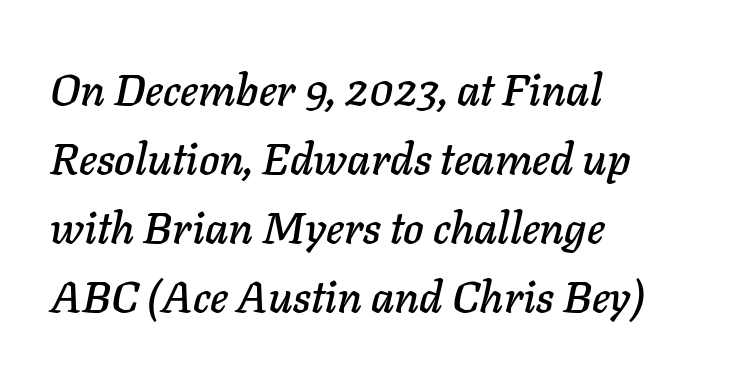
The lettering tilts uniformly, giving the passage an italic look. Students, note that the glyphs here touch the page at normal intervals. The lines in this sample share a left origin and differ only in where they stop. Does the leading feel generous? No, just average.
